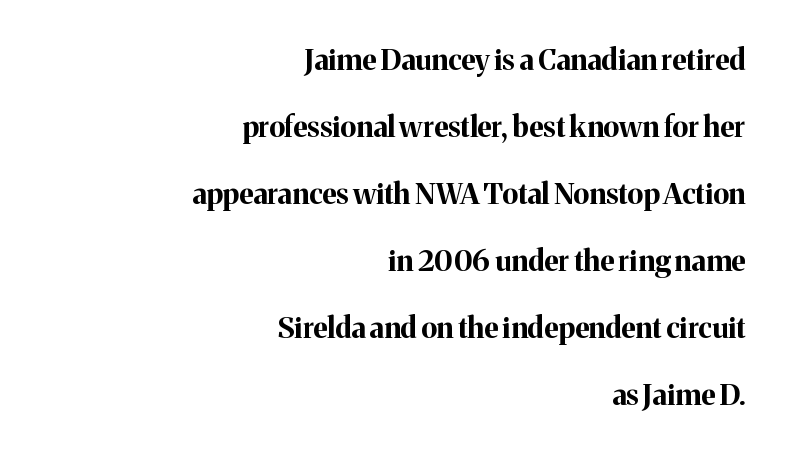
{"serif": "yes", "italic": "no", "bold": "yes", "weight": "bold", "width": "normal", "stroke_contrast": "medium", "x_height": "medium", "monospaced": "no", "underline": "no", "align": "right", "line_spacing": "loose", "line_spacing_ratio": 2.31, "letter_spacing": "normal", "letter_spacing_em": 0.0, "glyph_px": 29}
